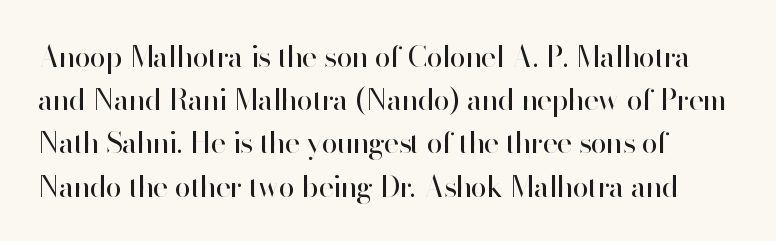
{"serif": "no", "italic": "no", "bold": "no", "weight": "regular", "width": "normal", "stroke_contrast": "high", "x_height": "small", "monospaced": "no", "underline": "no", "align": "left", "line_spacing": "normal", "line_spacing_ratio": 1.49, "letter_spacing": "normal", "letter_spacing_em": 0.0, "glyph_px": 29}
